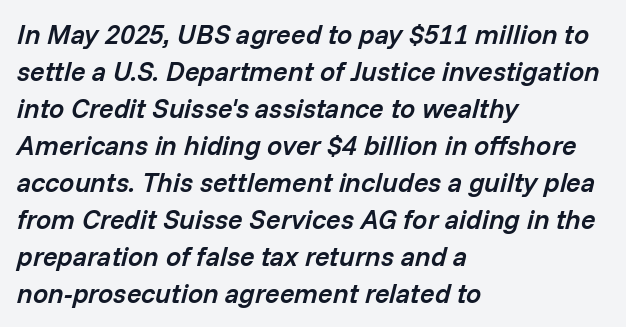
Q: Is the text bold? A: Semi-bold.
Q: Is the text italic (slanted)? A: Yes, it leans right by about 14 degrees.
Q: Is the text underlined? A: No.
Q: How is the paragraph aligned? A: Left-aligned.
Q: Is the spacing between letters normal or unusually wide? A: Normal.
Q: Is the spacing between lines tight, normal or loose? A: Normal.
